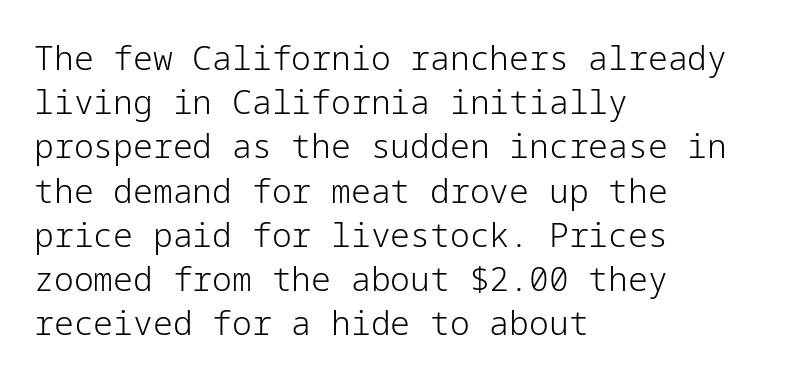
Q: Is the text bold? A: No.
Q: Is the text italic (slanted)? A: No, it is upright.
Q: Is the typeface a serif or a sans-serif typeface? A: Sans-serif.
Q: Is the text underlined? A: No.
Q: How is the paragraph aligned? A: Left-aligned.
Q: Is the spacing between letters normal or unusually wide? A: Normal.
Q: Is the spacing between lines tight, normal or loose? A: Normal.
Q: Width (condensed, normal, or wide)? A: Normal.
Q: Stroke contrast? A: Low.
Q: x-height? A: Medium.
